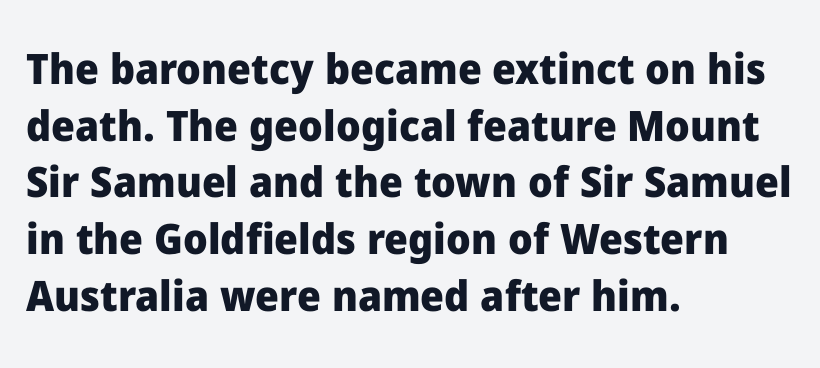
The letters advance in unequal steps, a hallmark of proportional type. The line texture is even and compact thanks to regular tracking. If you measured baseline to baseline, you'd find a middling distance. It's the straight-up-and-down kind of type. I'd describe the lettering as bold — thick and assertive. The space beneath each line is pristine and unruled.
